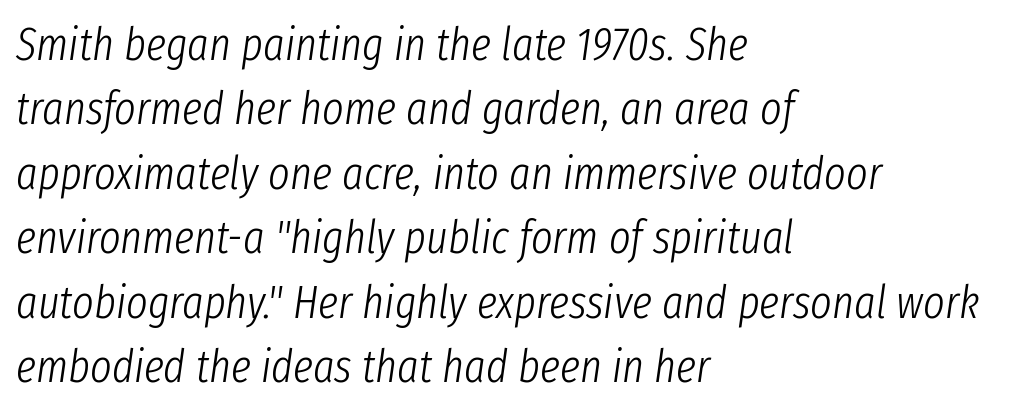
Q: Is the text bold? A: No.
Q: Is the text italic (slanted)? A: Yes, it leans right by about 8 degrees.
Q: Is the text underlined? A: No.
Q: How is the paragraph aligned? A: Left-aligned.
Q: Is the spacing between letters normal or unusually wide? A: Normal.
Q: Is the spacing between lines tight, normal or loose? A: Normal.
Q: Width (condensed, normal, or wide)? A: Condensed.
Q: Stroke contrast? A: Low.
Q: x-height? A: Medium.
Q: Monospaced? A: No.
